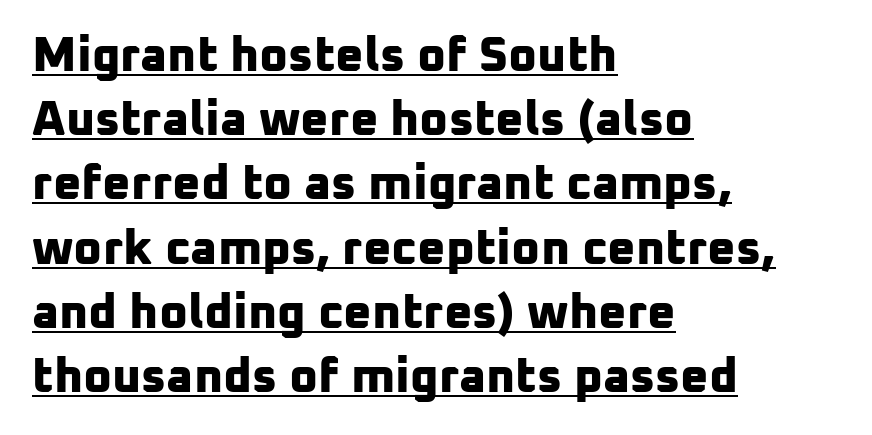
Q: Is the text bold? A: Yes.
Q: Is the typeface a serif or a sans-serif typeface? A: Sans-serif.
Q: Is the text underlined? A: Yes.
Q: How is the paragraph aligned? A: Left-aligned.
Q: Is the spacing between letters normal or unusually wide? A: Normal.
Q: Is the spacing between lines tight, normal or loose? A: Normal.
Q: Width (condensed, normal, or wide)? A: Normal.
Q: Stroke contrast? A: Low.
Q: x-height? A: Medium.
Q: Monospaced? A: No.
